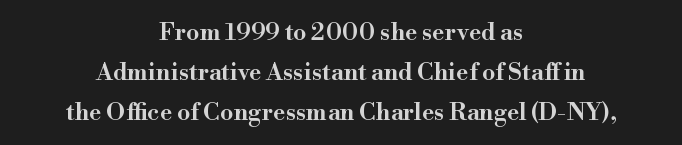
These words are printed semibold, heavier than regular yet not bold. This sample uses an upright cut, with every glyph sitting square on the baseline. The designer left line spacing at the default. Compared with typical body copy, the letter spacing here is the same. The compositor balanced each line on the midline.
